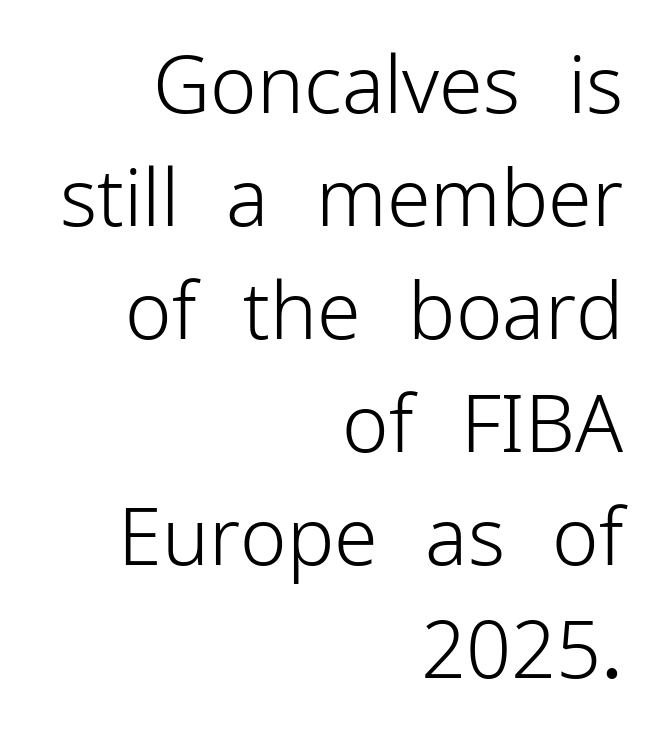
The image shows 79 px light sans-serif type, upright; set right-aligned, normal line spacing (1.43x), normal letter spacing, not underlined; low stroke contrast and a medium x-height.
